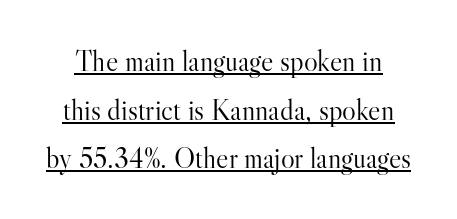
The image shows 29 px light serif type, upright; set normal line spacing (1.68x), normal letter spacing, underlined; high stroke contrast and a small x-height.
